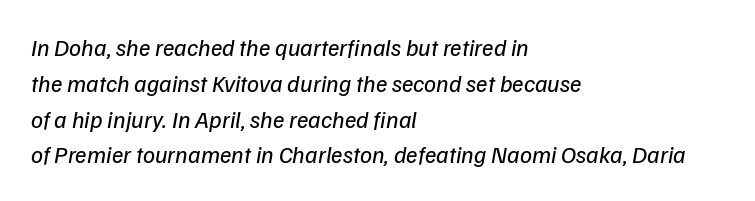
The weight tops out at a normal text grade. Rows of type keep a routine distance in the vertical direction. Underlining? Definitely not there. You could call the tracking neutral — neither tight nor loose.
